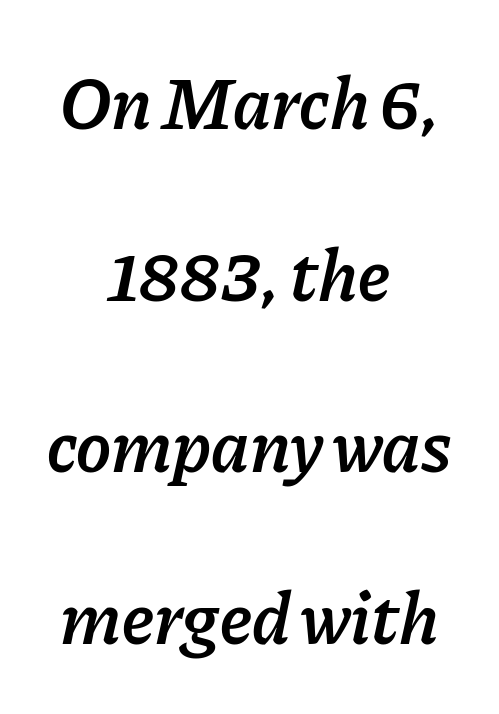
Q: Is the text bold? A: Semi-bold.
Q: Is the text italic (slanted)? A: Yes, it leans right by about 11 degrees.
Q: Is the text underlined? A: No.
Q: How is the paragraph aligned? A: Centered.
Q: Is the spacing between letters normal or unusually wide? A: Normal.
Q: Is the spacing between lines tight, normal or loose? A: Loose.
Q: Width (condensed, normal, or wide)? A: Normal.
Q: Stroke contrast? A: Low.
Q: x-height? A: Medium.
Q: Monospaced? A: No.
